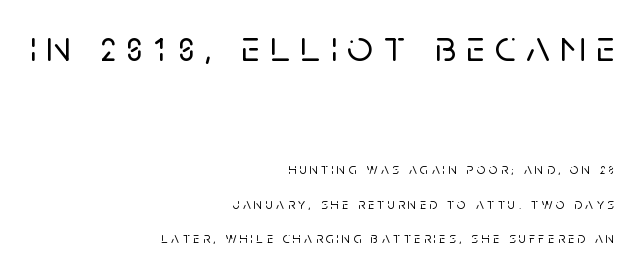
The image shows 45 px sans-serif type, upright; set right-aligned, loose line spacing (2.3x), unusually wide letter spacing (+0.23 em), not underlined; the first (top) block is 3.0x larger; low stroke contrast and a large x-height.
